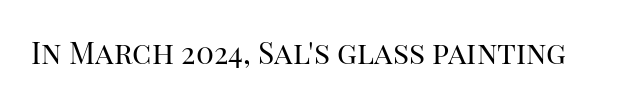
Q: Is the text bold? A: No.
Q: Is the text italic (slanted)? A: No, it is upright.
Q: Is the typeface a serif or a sans-serif typeface? A: Serif.
Q: Is the text underlined? A: No.
Q: Is the spacing between letters normal or unusually wide? A: Normal.
Q: Width (condensed, normal, or wide)? A: Normal.
Q: Stroke contrast? A: High.
Q: x-height? A: Large.
Q: Monospaced? A: No.
